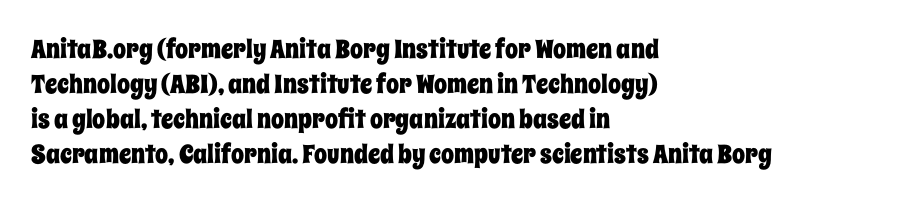
The image shows 26 px text type, upright; set left-aligned, normal line spacing (1.35x), normal letter spacing, not underlined.
